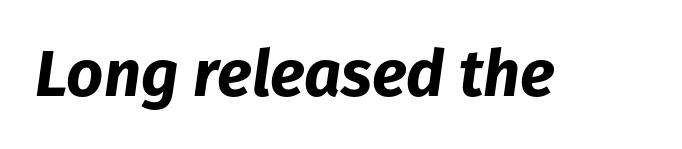
The image shows 65 px bold type, italic (leaning right); set normal letter spacing, not underlined; low stroke contrast and a medium x-height.
